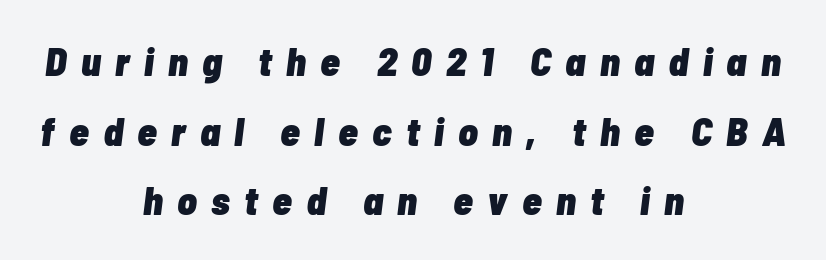
The image shows 40 px heavy, condensed type, italic (leaning right); set centered, line spacing 1.74x, unusually wide letter spacing (+0.36 em), not underlined; low stroke contrast and a medium x-height.
